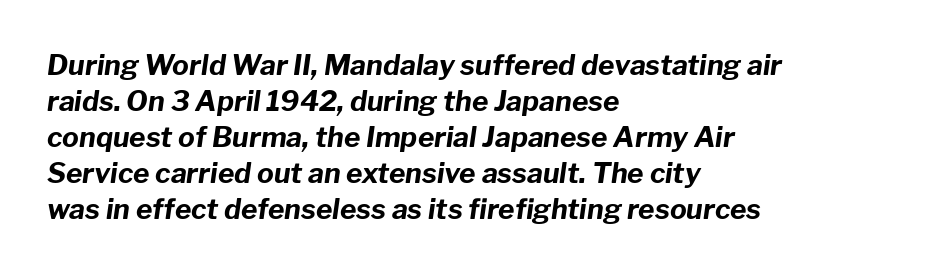
Designer's note — italics engaged. In terms of weight, the rendering is a true, heavy bold. The glyphs are unaccompanied by any horizontal stroke below them. Words appear dense and cohesive because spacing is normal. Here the designer chose a conventional face with non-uniform glyph widths.
